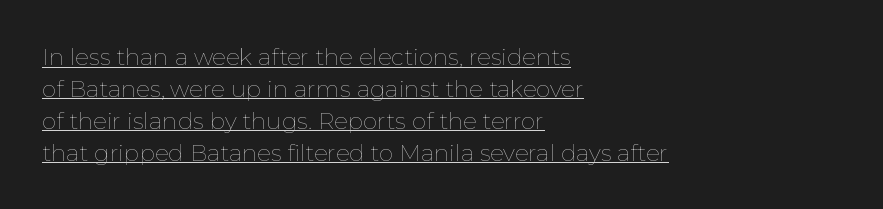
The image shows 23 px text type, upright; set left-aligned, normal line spacing (1.39x), normal letter spacing, underlined.
